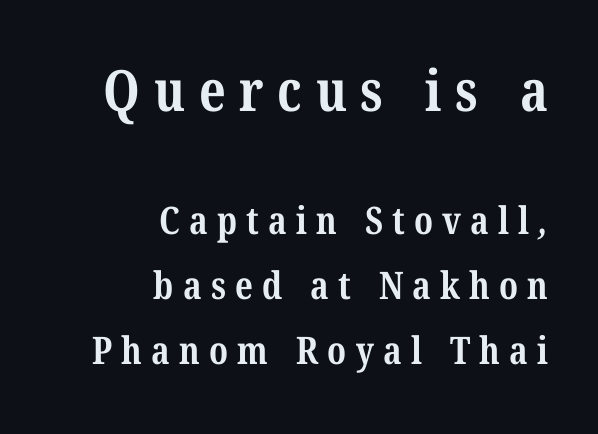
The image shows 57 px bold, condensed serif type; set right-aligned, line spacing 1.71x, unusually wide letter spacing (+0.24 em), not underlined; the first (top) block is 1.5x larger; medium stroke contrast and a medium x-height.
